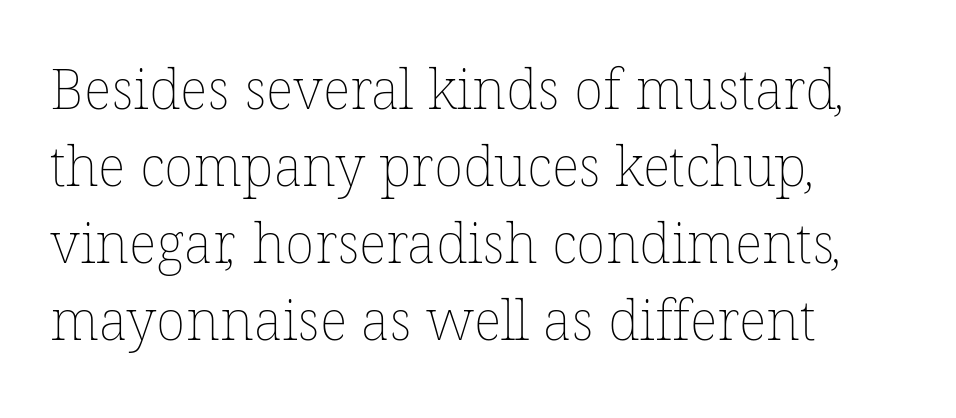
Does extra space separate the letters? No, they use regular spacing. Nobody drew a line under any word here. All the whitespace from short lines collects on the right. Each new line begins a customary step beneath the previous one. Looks like regular typesetting: each glyph gets only the width it needs. Is this a heavy cut? Hardly; it is regular or lighter.
